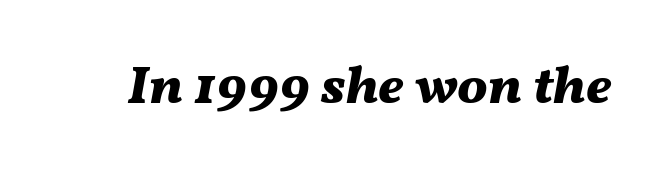
Varying glyph widths throughout — classic text-font behaviour. Honestly, the letter spacing is just normal — you wouldn't notice it. The typography opts for an oblique posture over an upright one. Descenders are the only things crossing below the line. Emphasis by weight is at full strength: bold.
